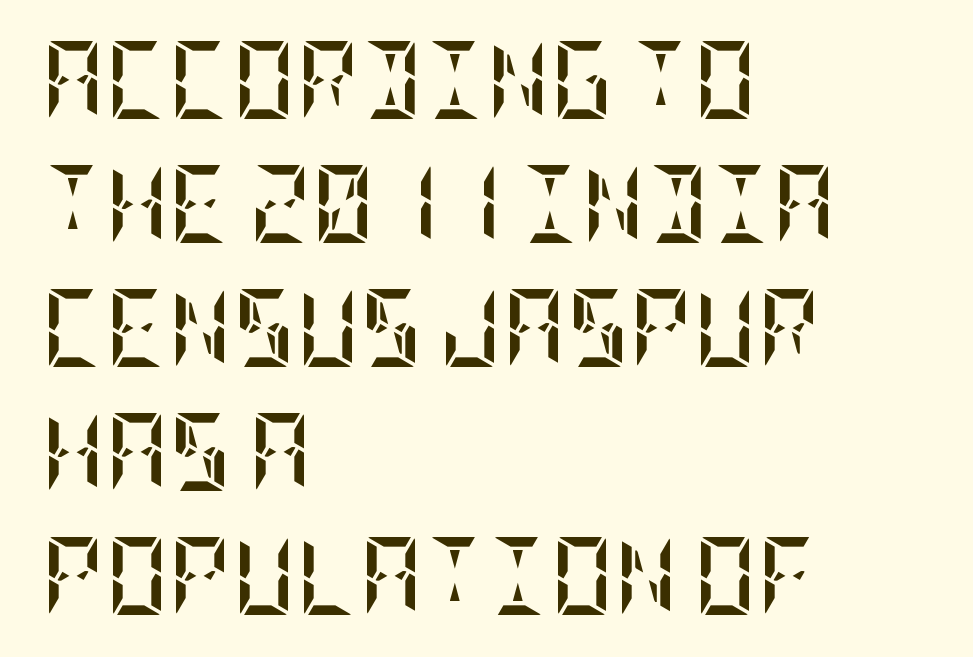
Q: Is the text bold? A: Yes.
Q: Is the text italic (slanted)? A: No, it is upright.
Q: Is the text underlined? A: No.
Q: How is the paragraph aligned? A: Left-aligned.
Q: Is the spacing between letters normal or unusually wide? A: Normal.
Q: Is the spacing between lines tight, normal or loose? A: Normal.
Q: Width (condensed, normal, or wide)? A: Condensed.
Q: Stroke contrast? A: Low.
Q: x-height? A: Large.
